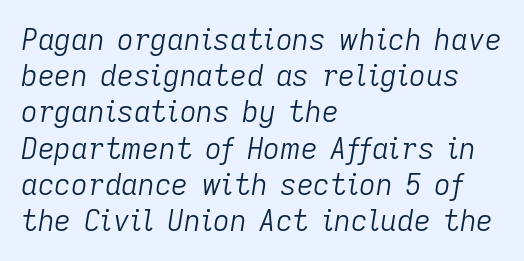
{"italic": "yes", "lean": "right", "slant_degrees": 9, "bold": "no", "weight": "light", "width": "normal", "stroke_contrast": "low", "x_height": "medium", "monospaced": "no", "underline": "no", "align": "left", "line_spacing": "normal", "line_spacing_ratio": 1.25, "letter_spacing": "normal", "letter_spacing_em": 0.0, "glyph_px": 29}
